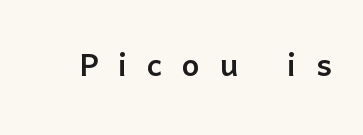
Q: Is the text italic (slanted)? A: No, it is upright.
Q: Is the typeface a serif or a sans-serif typeface? A: Sans-serif.
Q: Is the text underlined? A: No.
Q: Is the spacing between letters normal or unusually wide? A: Unusually wide.
Q: Width (condensed, normal, or wide)? A: Normal.
Q: Stroke contrast? A: Low.
Q: x-height? A: Medium.
Q: Monospaced? A: No.
